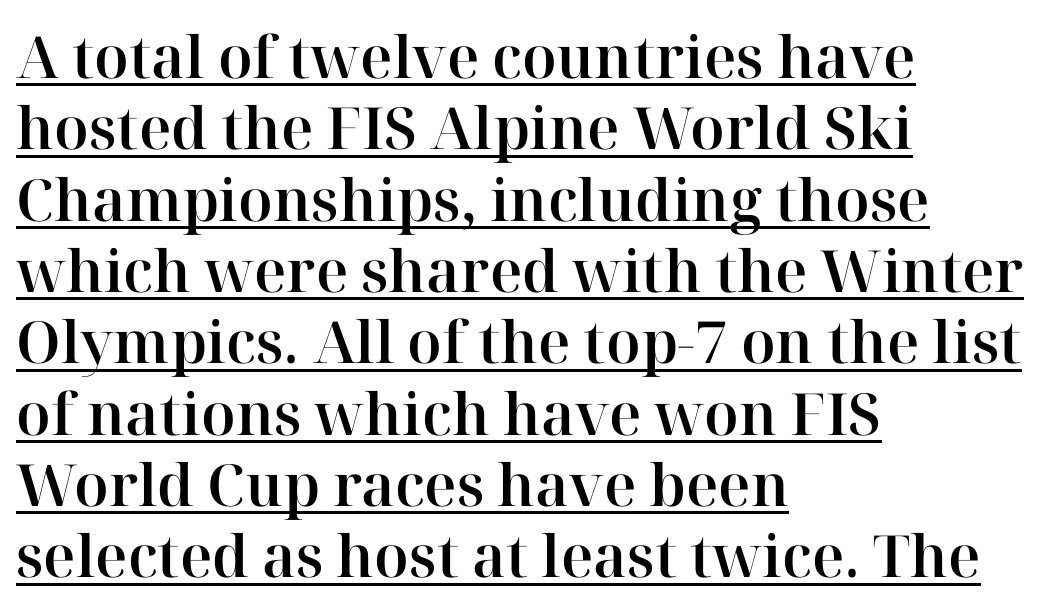
{"serif": "yes", "italic": "no", "width": "normal", "stroke_contrast": "high", "x_height": "medium", "monospaced": "no", "underline": "yes", "align": "left", "line_spacing_ratio": 1.23, "letter_spacing": "normal", "letter_spacing_em": 0.0, "glyph_px": 58}
